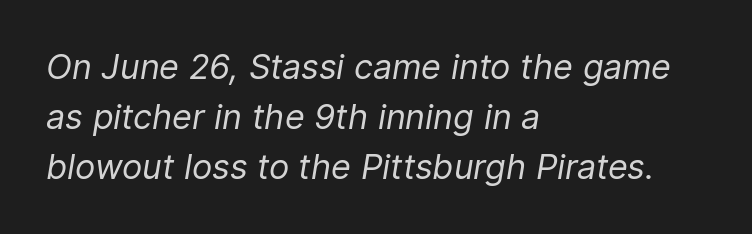
{"italic": "yes", "lean": "right", "slant_degrees": 9, "bold": "no", "weight": "regular", "width": "normal", "stroke_contrast": "low", "x_height": "medium", "monospaced": "no", "underline": "no", "align": "left", "line_spacing": "normal", "line_spacing_ratio": 1.47, "letter_spacing": "normal", "letter_spacing_em": 0.0, "glyph_px": 34}
